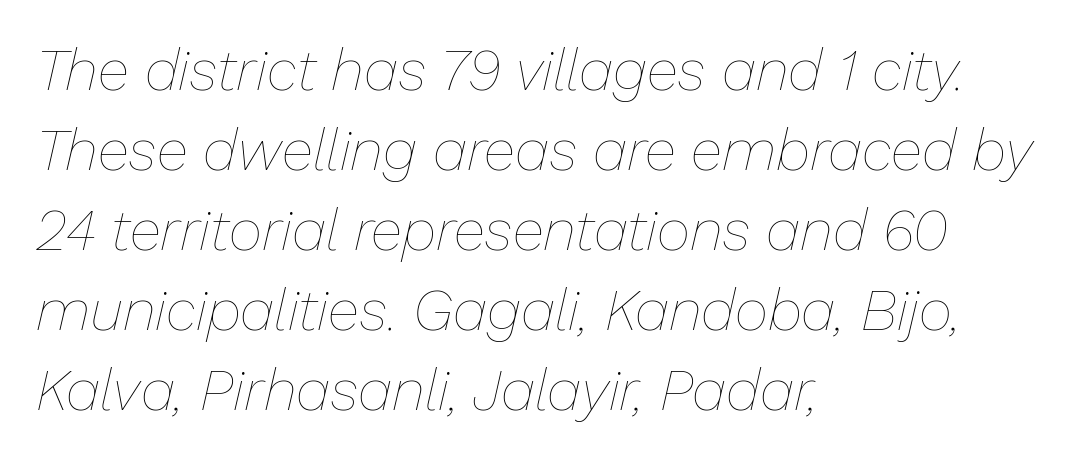
Q: Is the text bold? A: No.
Q: Is the text italic (slanted)? A: Yes, it leans right by about 13 degrees.
Q: Is the text underlined? A: No.
Q: How is the paragraph aligned? A: Left-aligned.
Q: Is the spacing between letters normal or unusually wide? A: Normal.
Q: Is the spacing between lines tight, normal or loose? A: Normal.
Q: Width (condensed, normal, or wide)? A: Normal.
Q: Stroke contrast? A: Low.
Q: x-height? A: Medium.
Q: Monospaced? A: No.
